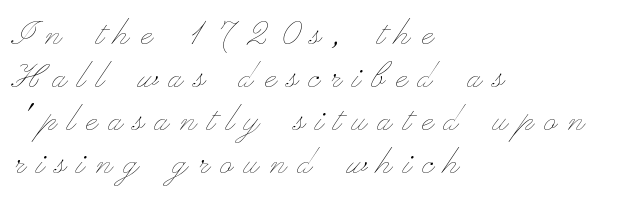
The image shows 41 px thin, wide type; set left-aligned, tight line spacing (1.05x), unusually wide letter spacing (+0.28 em), not underlined; low stroke contrast and a small x-height.
